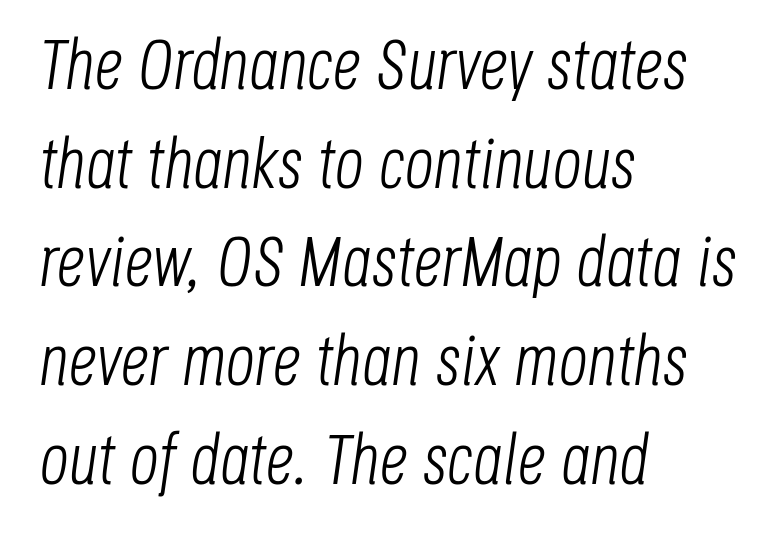
A light-to-regular cut is what we see here. Line starts are locked; line ends wander. Reading down the column, the eye jumps a familiar distance to each next line. Varying glyph widths throughout — classic text-font behaviour. Honestly, there is no underline to notice here at all.
